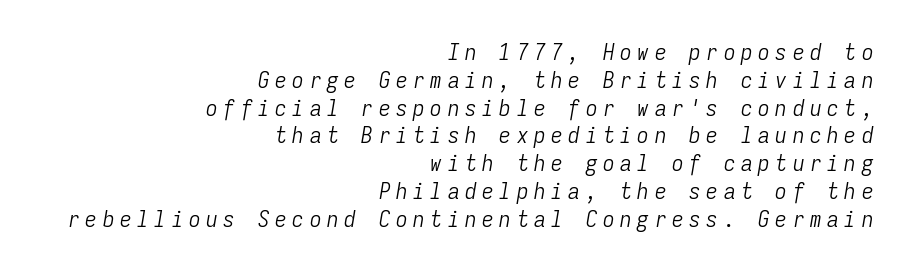
{"italic": "yes", "lean": "right", "slant_degrees": 9, "bold": "no", "underline": "no", "align": "right", "line_spacing_ratio": 1.21, "letter_spacing": "wide", "letter_spacing_em": 0.25, "glyph_px": 23}
